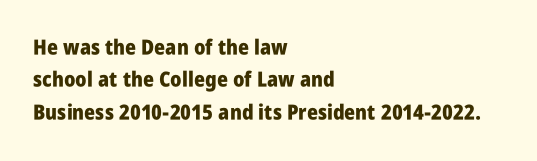
The image shows 21 px bold type, upright; set left-aligned, normal line spacing (1.54x), normal letter spacing, not underlined.
